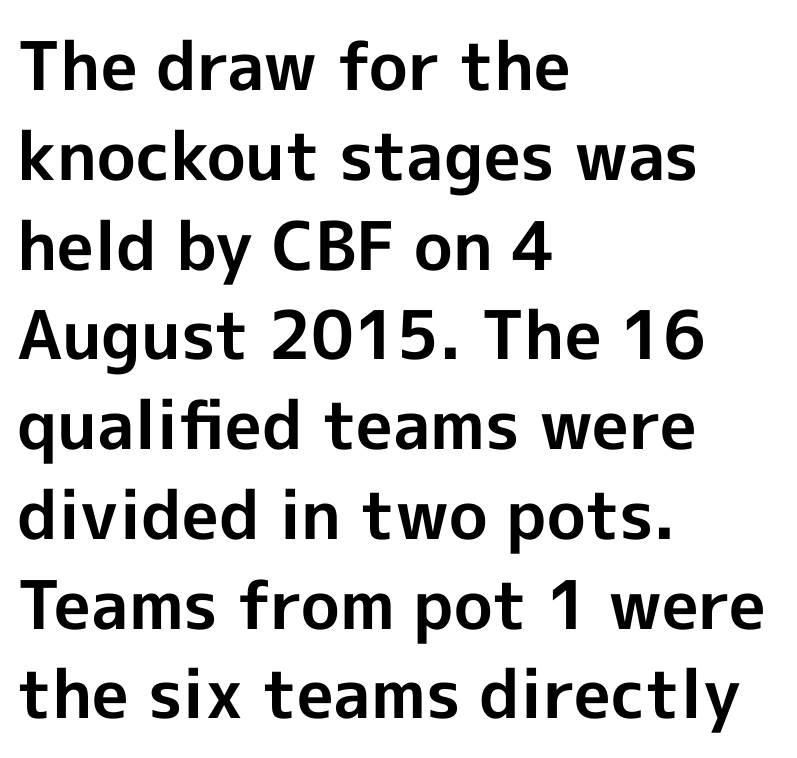
{"serif": "no", "italic": "no", "bold": "yes", "weight": "bold", "width": "normal", "x_height": "medium", "monospaced": "no", "underline": "no", "align": "left", "line_spacing": "normal", "line_spacing_ratio": 1.34, "letter_spacing": "normal", "letter_spacing_em": 0.0, "glyph_px": 67}
